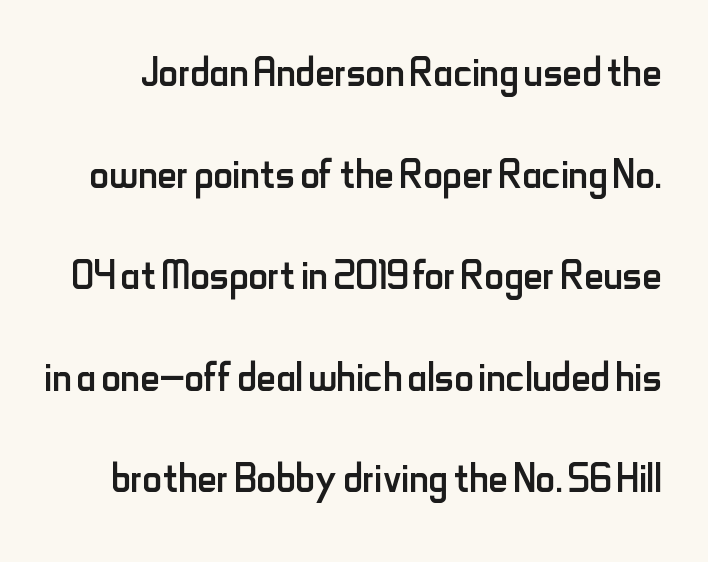
The image shows 54 px regular-weight, condensed sans-serif type, upright; set line spacing 1.88x, normal letter spacing, not underlined; low stroke contrast and a small x-height.
